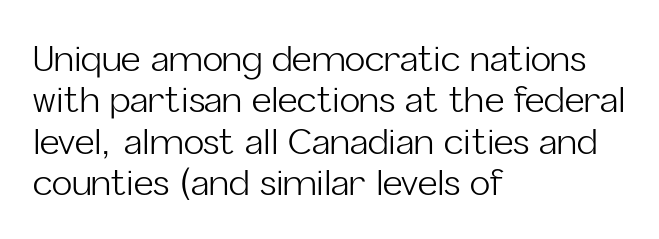
{"serif": "no", "italic": "no", "bold": "no", "weight": "light", "width": "normal", "stroke_contrast": "low", "x_height": "medium", "monospaced": "no", "underline": "no", "align": "left", "line_spacing_ratio": 1.22, "letter_spacing": "normal", "letter_spacing_em": 0.0, "glyph_px": 34}
